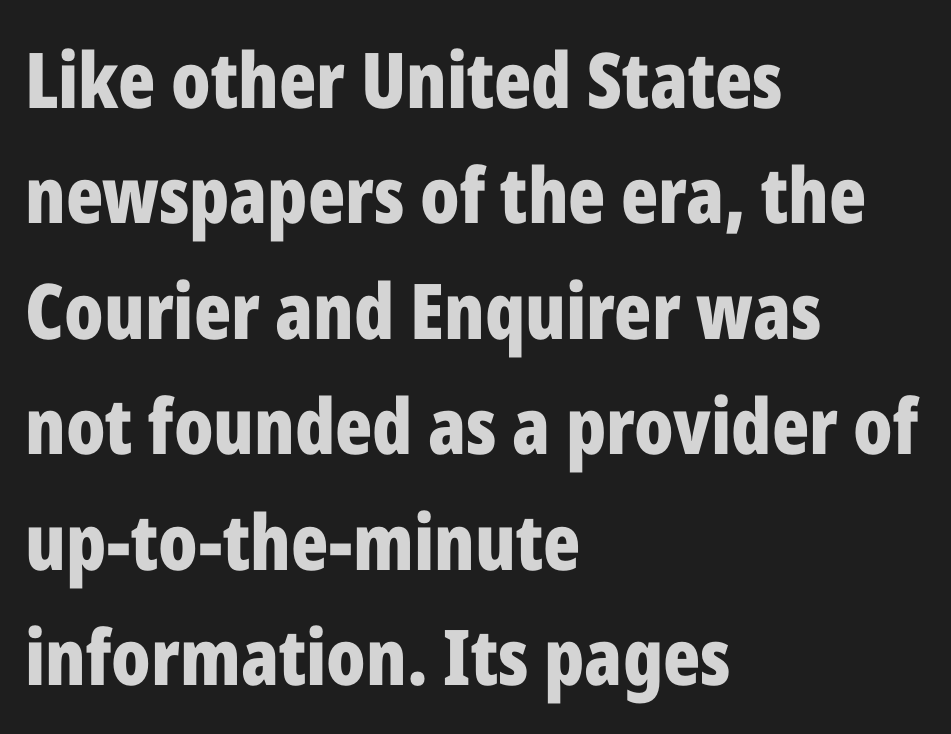
Q: Is the text bold? A: Yes.
Q: Is the text italic (slanted)? A: No, it is upright.
Q: Is the typeface a serif or a sans-serif typeface? A: Sans-serif.
Q: Is the text underlined? A: No.
Q: How is the paragraph aligned? A: Left-aligned.
Q: Is the spacing between letters normal or unusually wide? A: Normal.
Q: Is the spacing between lines tight, normal or loose? A: Normal.
Q: Width (condensed, normal, or wide)? A: Condensed.
Q: Stroke contrast? A: Low.
Q: x-height? A: Medium.
Q: Monospaced? A: No.
